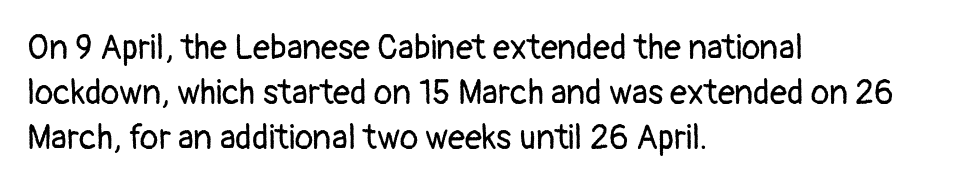
The image shows 34 px regular-weight sans-serif type, upright; set left-aligned, normal line spacing (1.32x), normal letter spacing, not underlined; low stroke contrast and a medium x-height.
